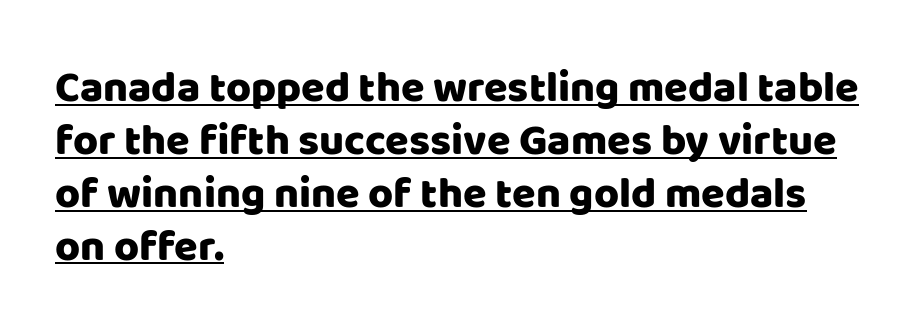
Q: Is the text italic (slanted)? A: No, it is upright.
Q: Is the typeface a serif or a sans-serif typeface? A: Sans-serif.
Q: Is the text underlined? A: Yes.
Q: How is the paragraph aligned? A: Left-aligned.
Q: Is the spacing between letters normal or unusually wide? A: Normal.
Q: Width (condensed, normal, or wide)? A: Normal.
Q: Stroke contrast? A: Low.
Q: x-height? A: Large.
Q: Monospaced? A: No.
